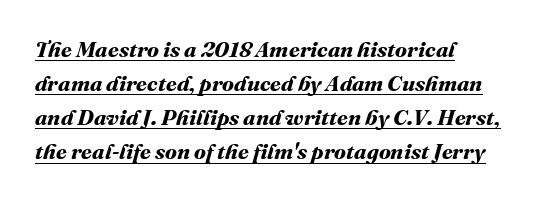
Q: Is the text bold? A: Yes.
Q: Is the text underlined? A: Yes.
Q: Is the spacing between letters normal or unusually wide? A: Normal.
Q: Is the spacing between lines tight, normal or loose? A: Normal.
